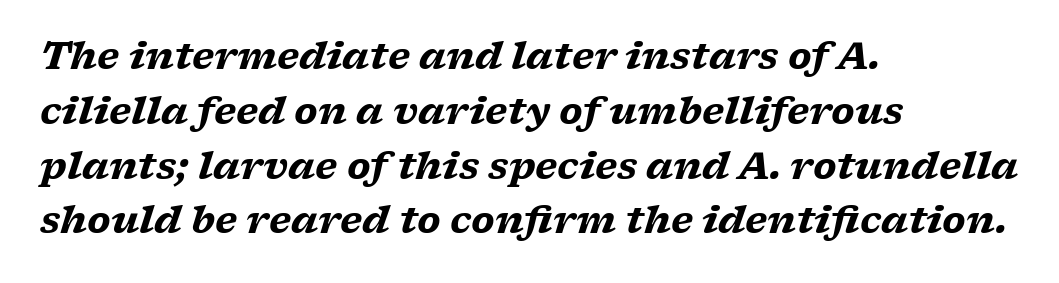
The image shows 37 px heavy, wide serif type, italic (leaning right); set left-aligned, normal line spacing (1.48x), normal letter spacing, not underlined; low stroke contrast and a medium x-height.
